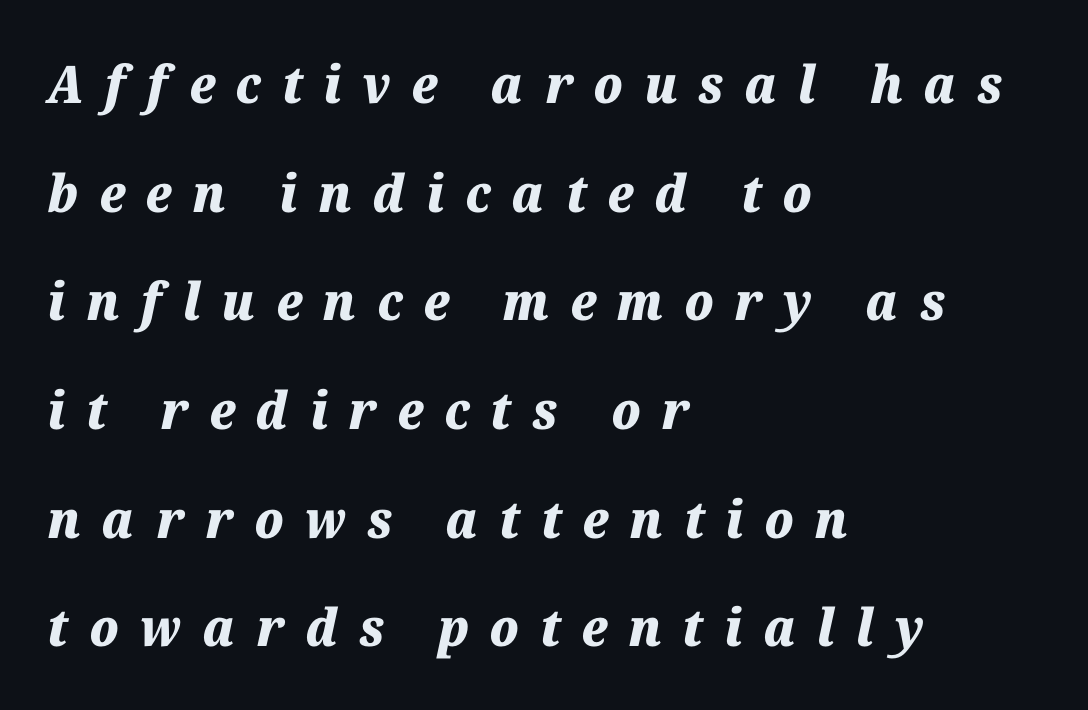
Q: Is the text bold? A: Yes.
Q: Is the text italic (slanted)? A: Yes, it leans right by about 12 degrees.
Q: Is the text underlined? A: No.
Q: How is the paragraph aligned? A: Left-aligned.
Q: Is the spacing between letters normal or unusually wide? A: Unusually wide.
Q: Is the spacing between lines tight, normal or loose? A: Loose.
Q: Width (condensed, normal, or wide)? A: Normal.
Q: Stroke contrast? A: Medium.
Q: x-height? A: Medium.
Q: Monospaced? A: No.
